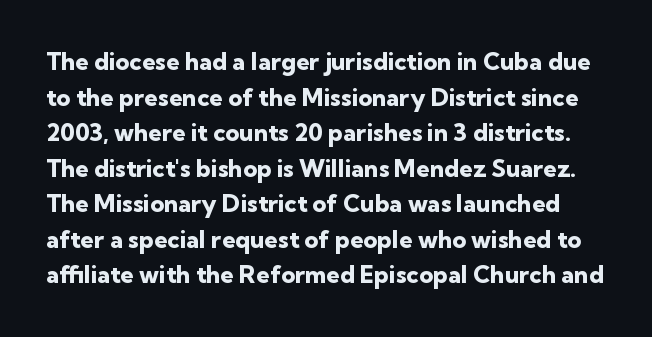
The image shows 24 px bold type, upright; set normal line spacing (1.48x), normal letter spacing, not underlined.
